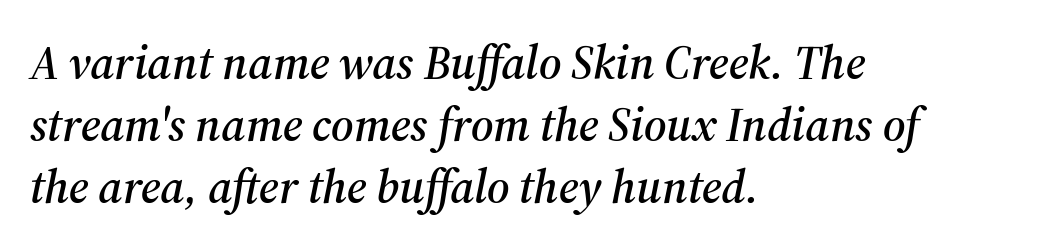
The image shows 47 px serif type, italic (leaning right); set left-aligned, normal line spacing (1.32x), normal letter spacing, not underlined; medium stroke contrast and a medium x-height.
